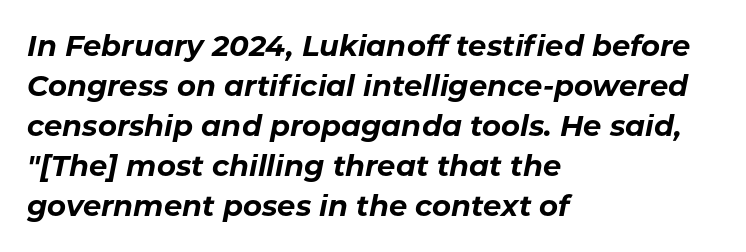
{"italic": "yes", "lean": "right", "slant_degrees": 11, "bold": "yes", "weight": "bold", "width": "normal", "stroke_contrast": "low", "x_height": "medium", "monospaced": "no", "underline": "no", "align": "left", "line_spacing": "normal", "line_spacing_ratio": 1.38, "letter_spacing": "normal", "letter_spacing_em": 0.0, "glyph_px": 29}
